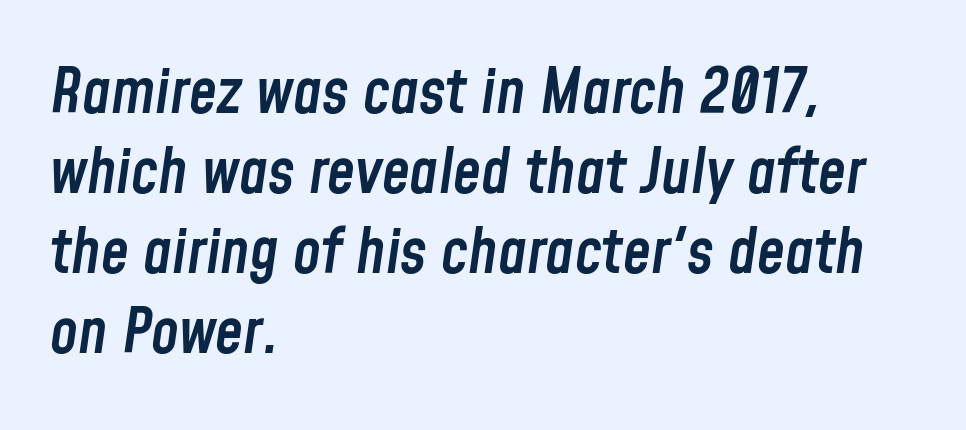
Q: Is the text bold? A: Semi-bold.
Q: Is the text italic (slanted)? A: Yes, it leans right by about 8 degrees.
Q: Is the text underlined? A: No.
Q: How is the paragraph aligned? A: Left-aligned.
Q: Is the spacing between letters normal or unusually wide? A: Normal.
Q: Is the spacing between lines tight, normal or loose? A: Normal.
Q: Width (condensed, normal, or wide)? A: Condensed.
Q: Stroke contrast? A: Low.
Q: x-height? A: Medium.
Q: Monospaced? A: No.
